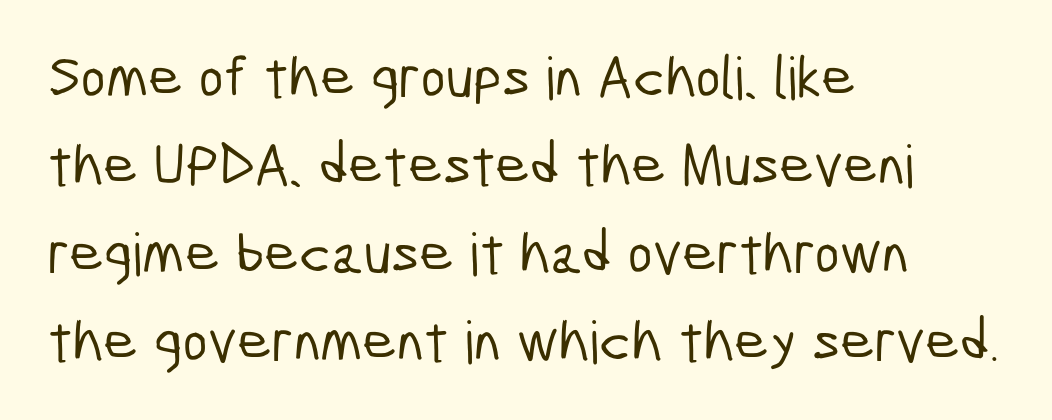
Q: Is the typeface a serif or a sans-serif typeface? A: Sans-serif.
Q: Is the text underlined? A: No.
Q: How is the paragraph aligned? A: Left-aligned.
Q: Is the spacing between letters normal or unusually wide? A: Normal.
Q: Is the spacing between lines tight, normal or loose? A: Normal.
Q: Width (condensed, normal, or wide)? A: Condensed.
Q: Stroke contrast? A: Low.
Q: x-height? A: Medium.
Q: Monospaced? A: No.
